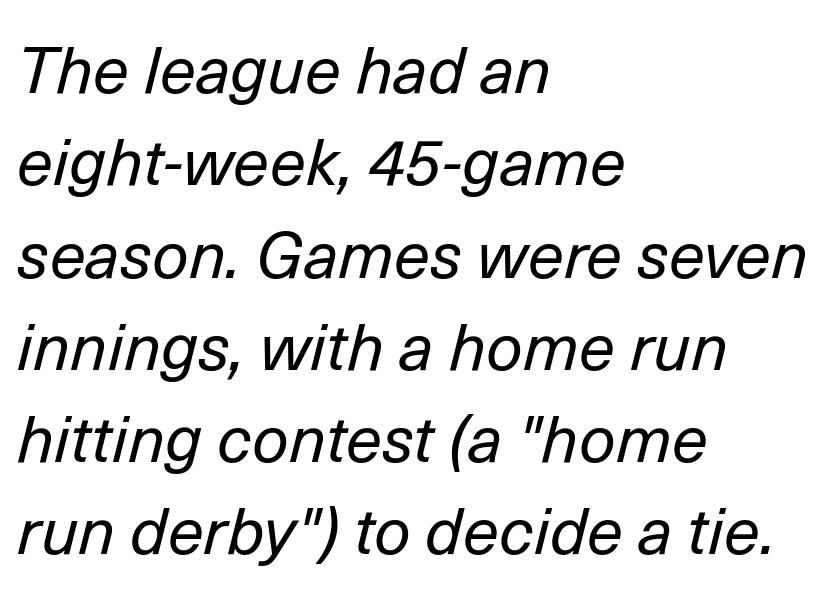
Students, observe: this is what conventionally led text looks like. Is this a fixed-width face? No — the glyphs have proportional, varying widths. The baseline area is clear. You can tell it's italic because the verticals aren't actually vertical. These lines keep a tight, regular rhythm from letter to letter.
